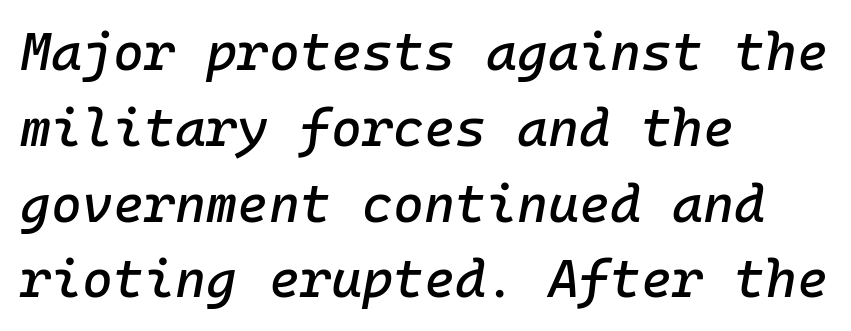
Descenders hang freely into open space. The glyphs look as if they've been sheared to an angle. Observe the ordinary spacing: letters are neighbours, not strangers. Horizontal alignment here is leftward, the default for most running prose. Quick note: interline space is typical. These lines are rendered in a fixed-pitch font.
